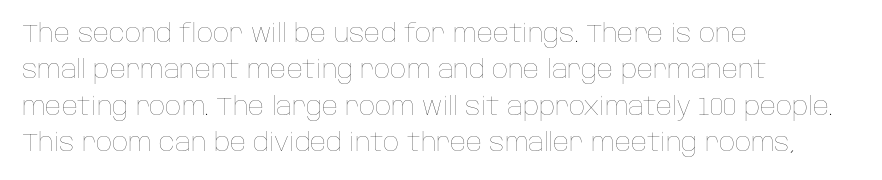
{"italic": "no", "bold": "no", "underline": "no", "align": "left", "line_spacing": "normal", "line_spacing_ratio": 1.46, "letter_spacing": "normal", "letter_spacing_em": 0.0, "glyph_px": 25}
